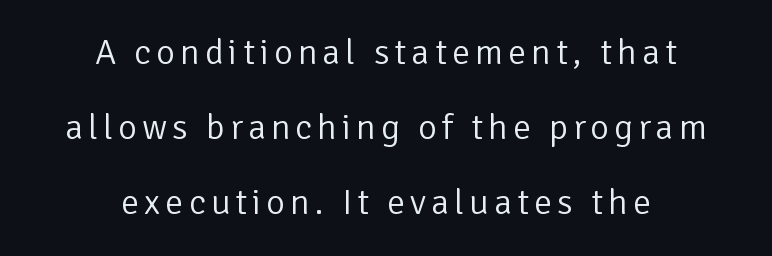
The rendering positions every line midway between the sides. The typeface chosen for these lines omits serifs. You could not count columns in this text — the font is proportionally spaced. The weight would be labelled regular, book, light, or lighter still. Descenders hang freely into open space.
